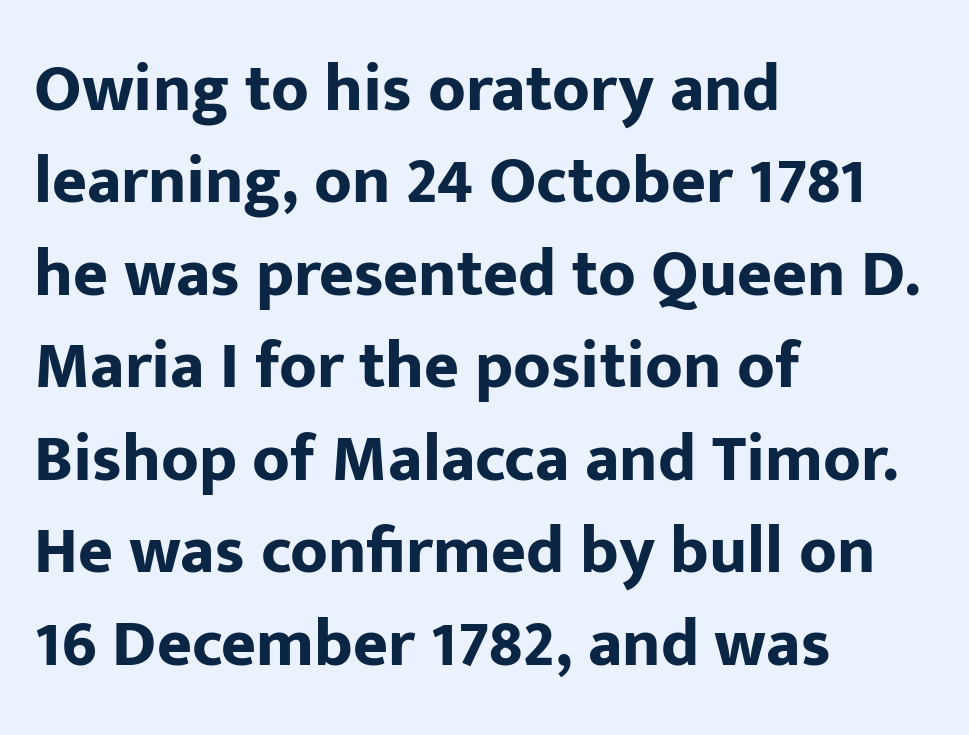
The image shows 67 px bold sans-serif type, upright; set left-aligned, normal line spacing (1.38x), normal letter spacing, not underlined; low stroke contrast and a medium x-height.
